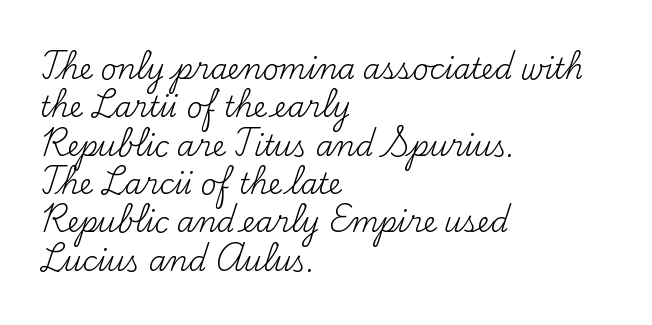
The image shows 28 px regular-weight serif type; set left-aligned, normal line spacing (1.37x), normal letter spacing, not underlined; medium stroke contrast and a small x-height.
